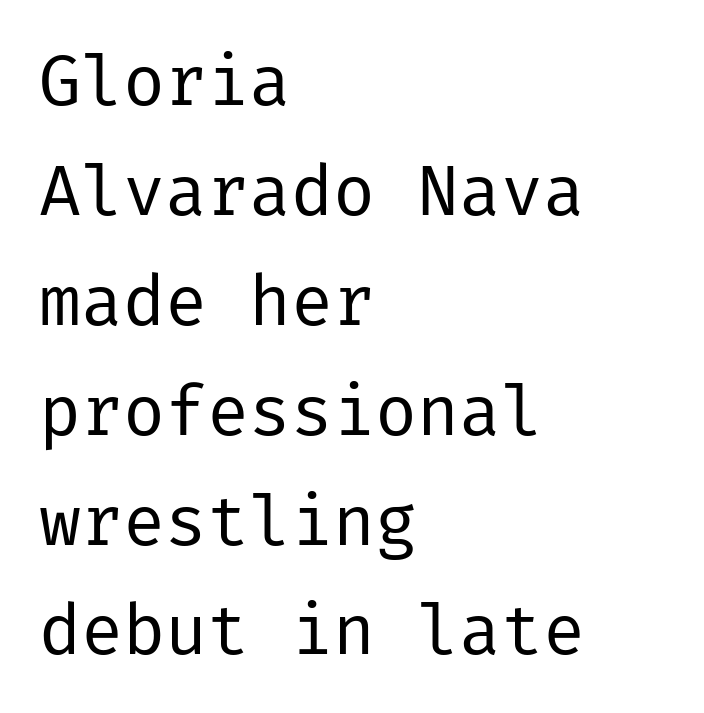
The specimen reads as upright at a glance. The paragraph shown leans on its left margin. The letters sit at their default tracking, neither squeezed nor spread. Counters stay open thanks to moderate or lighter strokes. Type style note: lacks serifs. Words float on clear page, feet unadorned.
